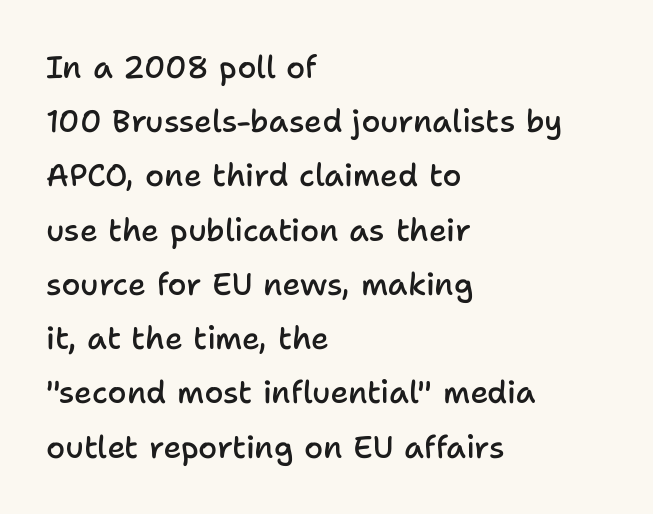
The image shows 31 px semibold sans-serif type, upright; set left-aligned, line spacing 1.75x, normal letter spacing, not underlined; low stroke contrast and a medium x-height.
